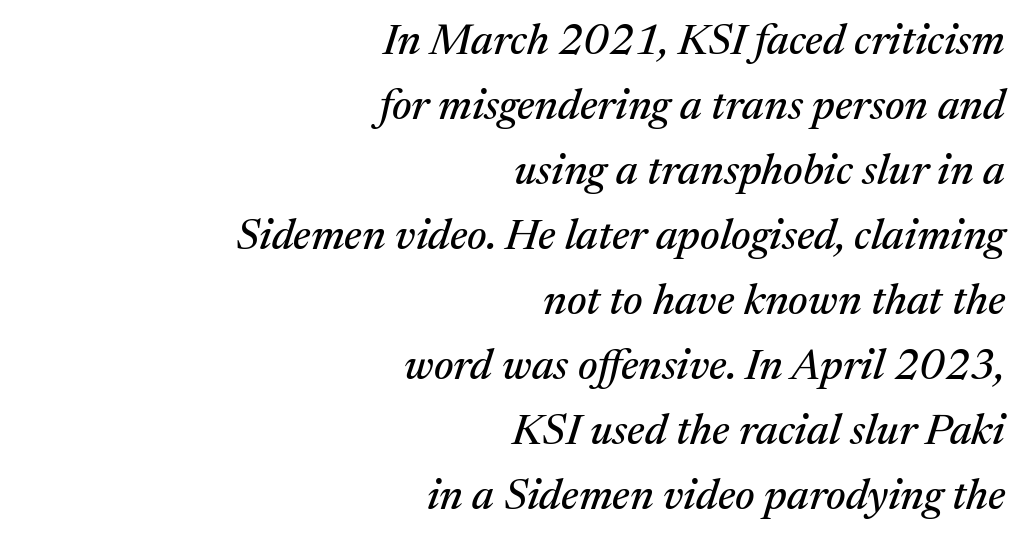
Q: Is the text italic (slanted)? A: Yes, it leans right by about 17 degrees.
Q: Is the typeface a serif or a sans-serif typeface? A: Serif.
Q: Is the text underlined? A: No.
Q: How is the paragraph aligned? A: Right-aligned.
Q: Is the spacing between letters normal or unusually wide? A: Normal.
Q: Is the spacing between lines tight, normal or loose? A: Normal.
Q: Width (condensed, normal, or wide)? A: Normal.
Q: Stroke contrast? A: Medium.
Q: x-height? A: Medium.
Q: Monospaced? A: No.
